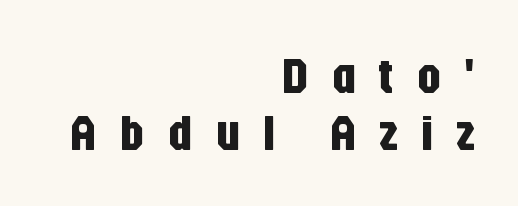
These lines are composed in type without serifs. The rendering uses natural spacing where letterforms have individual widths. Leading: reduced. The area under the type is left untouched. The letters stand straight up with perfectly vertical stems.
